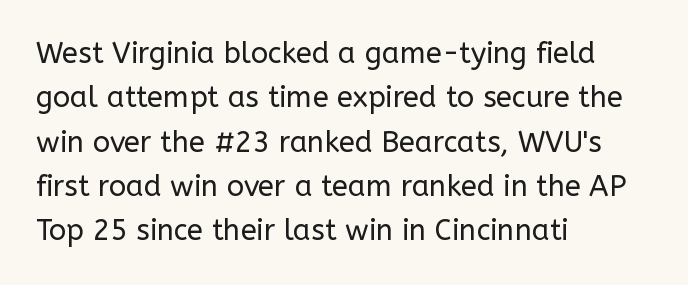
{"serif": "no", "italic": "no", "bold": "no", "weight": "regular", "width": "normal", "stroke_contrast": "low", "x_height": "medium", "monospaced": "no", "underline": "no", "align": "left", "line_spacing": "normal", "line_spacing_ratio": 1.53, "letter_spacing": "normal", "letter_spacing_em": 0.0, "glyph_px": 29}
